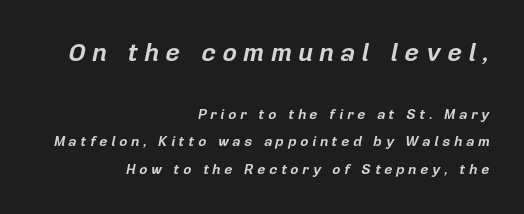
Clear beneath every line of the passage. Each new line begins a long way beneath the previous one. The horizontal fit of the characters is loose and conspicuously gappy. Typesetter's note: full bold, strokes at maximum text heaviness. These lines stack with their right ends in a neat column.
